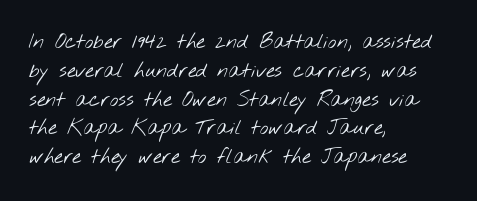
Notice how the passage keeps a crisp vertical edge on the left only. The rendering uses a moderate line-height, typical for paragraphs. This rendering features lettering with no underline. Tracking value appears to be zero — textbook default spacing. The cut favours lightness, reaching ordinary text weight at its darkest.
